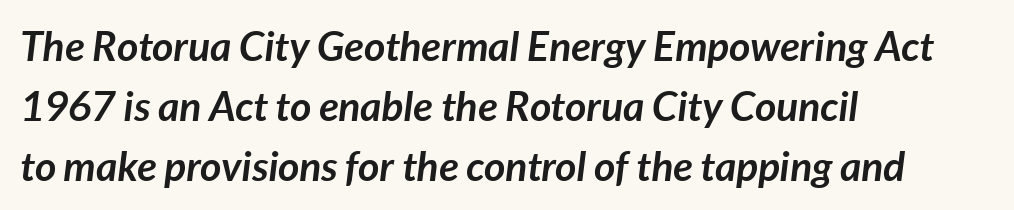
The image shows 41 px semibold type, italic (leaning right); set left-aligned, normal line spacing (1.46x), normal letter spacing, not underlined; low stroke contrast and a medium x-height.
